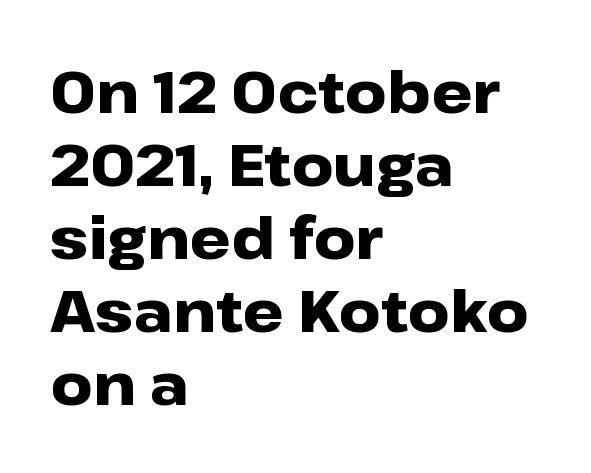
The image shows 58 px heavy, wide sans-serif type, upright; set left-aligned, normal line spacing (1.26x), normal letter spacing, not underlined; low stroke contrast and a medium x-height.
